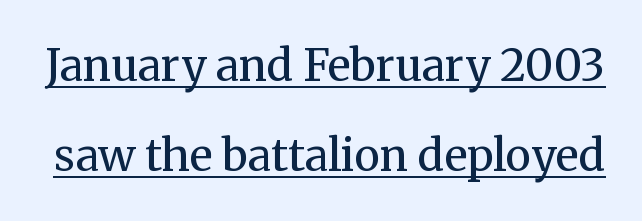
{"serif": "yes", "italic": "no", "bold": "no", "weight": "regular", "width": "normal", "stroke_contrast": "medium", "x_height": "medium", "monospaced": "no", "underline": "yes", "line_spacing": "loose", "line_spacing_ratio": 2.04, "letter_spacing": "normal", "letter_spacing_em": 0.0, "glyph_px": 44}
